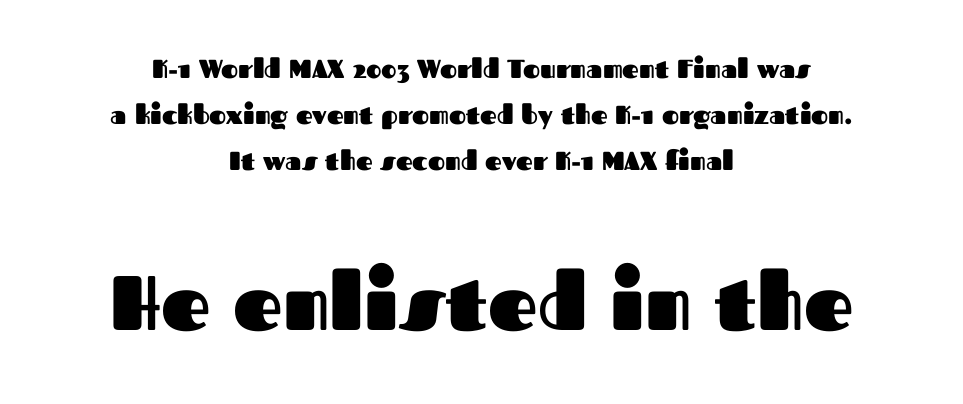
This sample has the flowing, uneven cadence of proportional lettering. These lines carry a lot of weight — the face is fully bold. The foot of each line stays bare and open. Between these two stacked blocks, the lower one wins on size. Upright lettering throughout. Each word holds together tightly as a unit, with standard inter-letter gaps.
